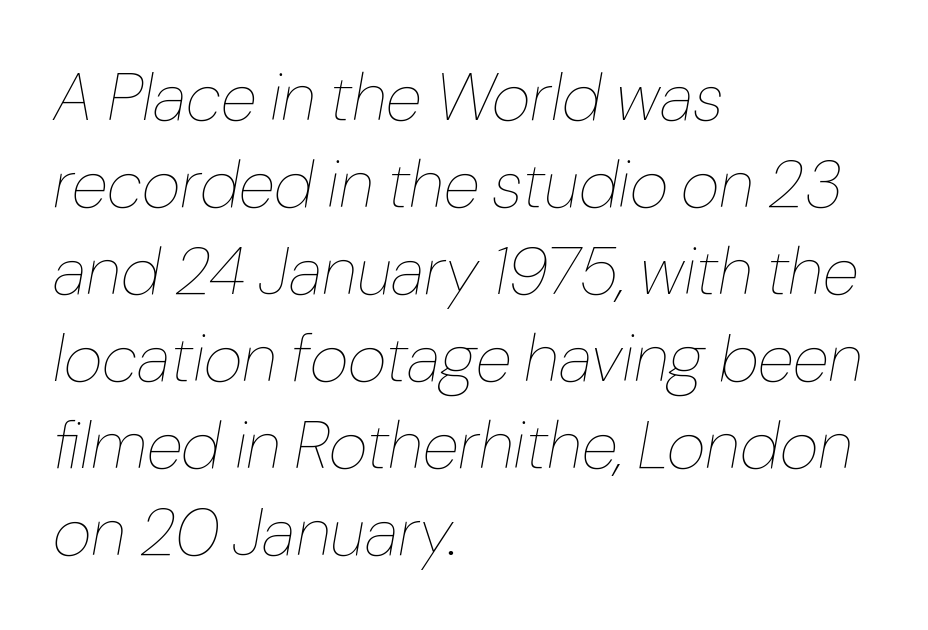
Q: Is the text bold? A: No.
Q: Is the text italic (slanted)? A: Yes, it leans right by about 10 degrees.
Q: Is the text underlined? A: No.
Q: How is the paragraph aligned? A: Left-aligned.
Q: Is the spacing between letters normal or unusually wide? A: Normal.
Q: Is the spacing between lines tight, normal or loose? A: Normal.
Q: Width (condensed, normal, or wide)? A: Normal.
Q: Stroke contrast? A: Low.
Q: x-height? A: Medium.
Q: Monospaced? A: No.
